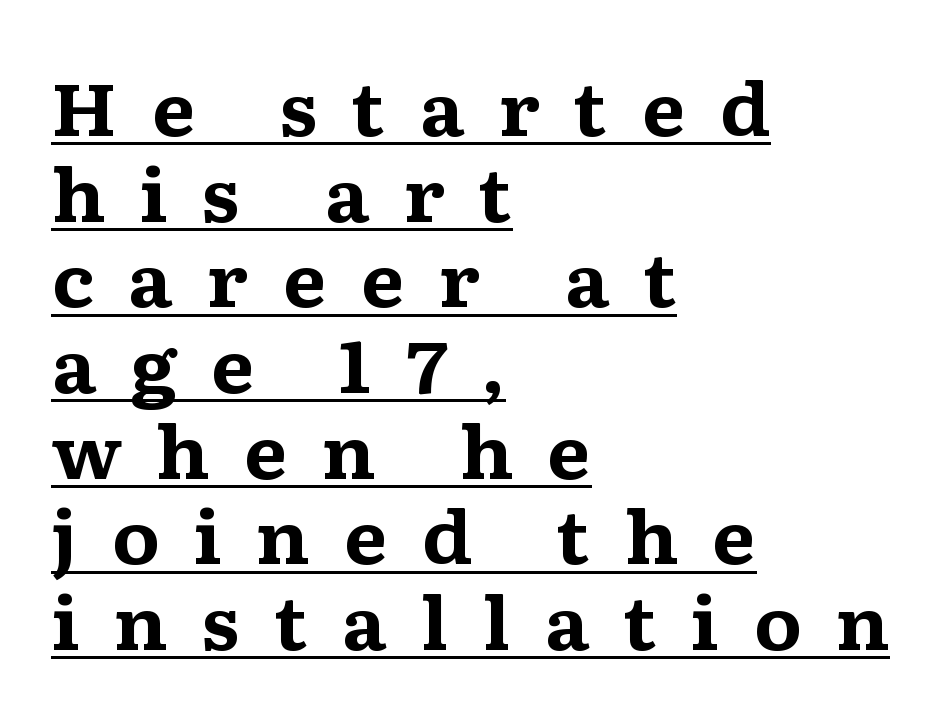
{"serif": "yes", "italic": "no", "bold": "yes", "weight": "bold", "width": "wide", "stroke_contrast": "medium", "x_height": "medium", "monospaced": "no", "underline": "yes", "align": "left", "line_spacing_ratio": 1.19, "letter_spacing": "wide", "letter_spacing_em": 0.46, "glyph_px": 72}
